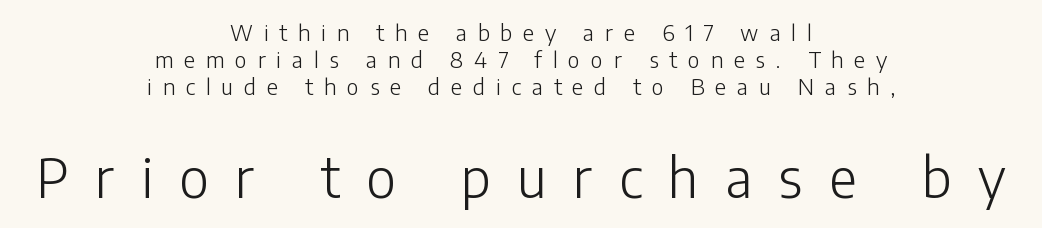
{"serif": "no", "italic": "no", "bold": "no", "weight": "light", "width": "normal", "stroke_contrast": "low", "x_height": "medium", "monospaced": "no", "underline": "no", "align": "center", "line_spacing_ratio": 1.22, "letter_spacing": "wide", "letter_spacing_em": 0.49, "larger_block": "second", "size_ratio": 2.45, "glyph_px": 54}
